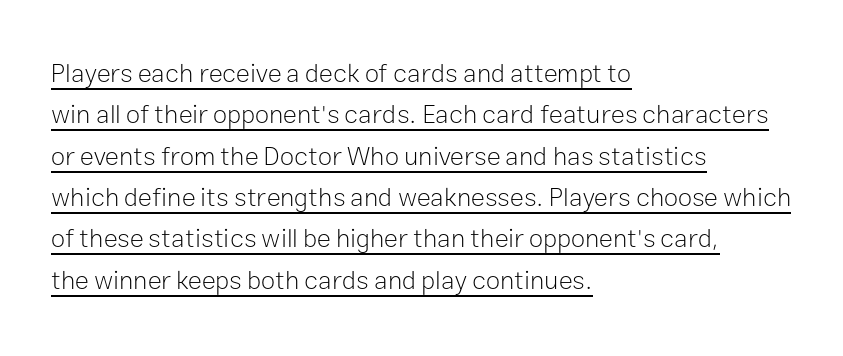
Q: Is the text bold? A: No.
Q: Is the text italic (slanted)? A: No, it is upright.
Q: Is the text underlined? A: Yes.
Q: How is the paragraph aligned? A: Left-aligned.
Q: Is the spacing between letters normal or unusually wide? A: Normal.
Q: Is the spacing between lines tight, normal or loose? A: Normal.
